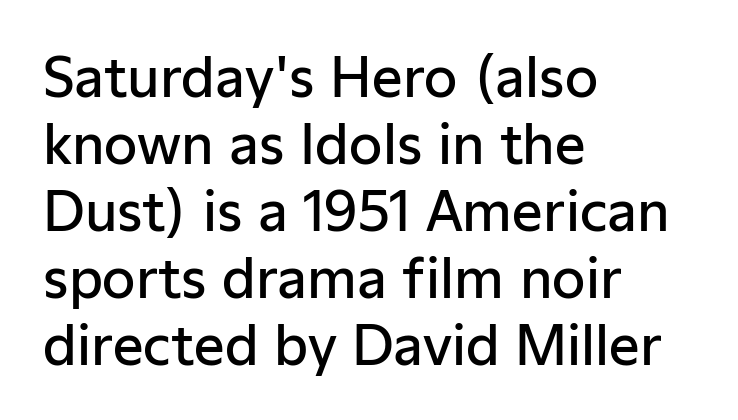
Q: Is the text bold? A: Semi-bold.
Q: Is the text italic (slanted)? A: No, it is upright.
Q: Is the typeface a serif or a sans-serif typeface? A: Sans-serif.
Q: Is the text underlined? A: No.
Q: How is the paragraph aligned? A: Left-aligned.
Q: Is the spacing between letters normal or unusually wide? A: Normal.
Q: Width (condensed, normal, or wide)? A: Normal.
Q: Stroke contrast? A: Low.
Q: x-height? A: Medium.
Q: Monospaced? A: No.
